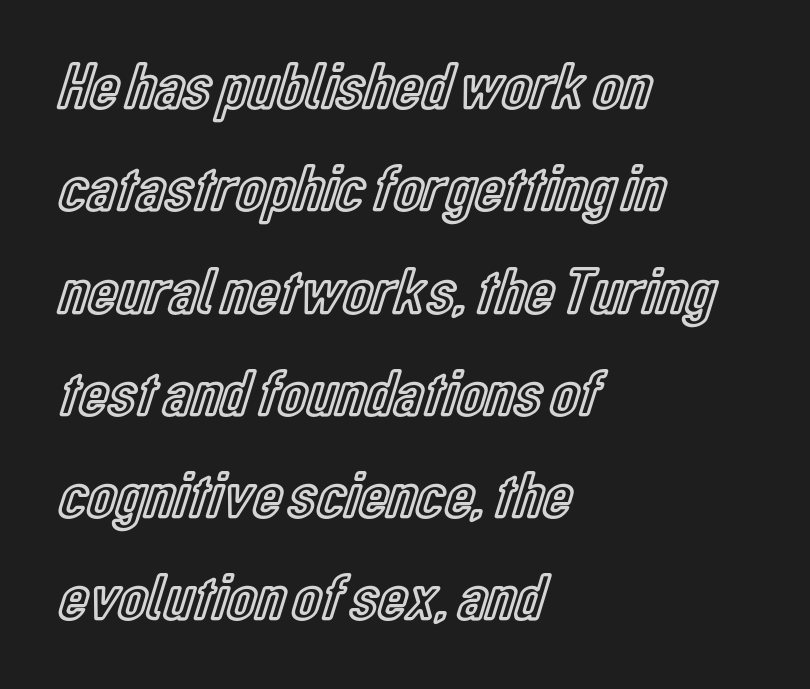
Q: Is the text italic (slanted)? A: Yes.
Q: Is the text underlined? A: No.
Q: How is the paragraph aligned? A: Left-aligned.
Q: Is the spacing between letters normal or unusually wide? A: Normal.
Q: Is the spacing between lines tight, normal or loose? A: Normal.
Q: Width (condensed, normal, or wide)? A: Condensed.
Q: x-height? A: Medium.
Q: Monospaced? A: No.
